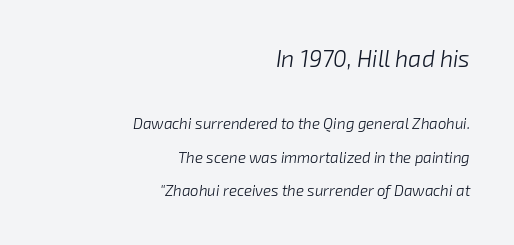
The space beneath each line is pristine and unruled. Honestly, the rows look like they've been pulled way apart. Tracking here is standard; glyphs follow each other at the usual distance. Yep, that's italic — everything's leaning.
